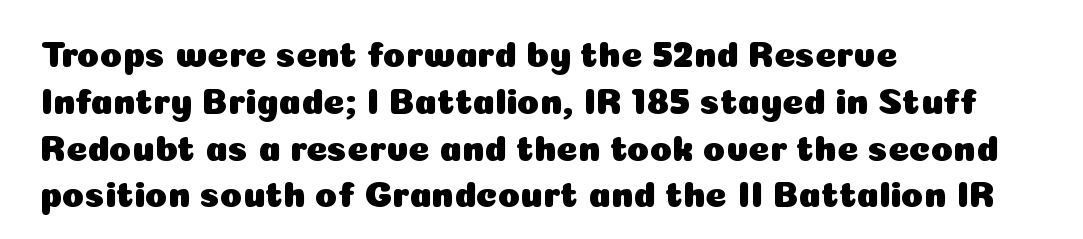
The image shows 36 px sans-serif type, upright; set left-aligned, normal line spacing (1.3x), normal letter spacing, not underlined; low stroke contrast and a medium x-height.
